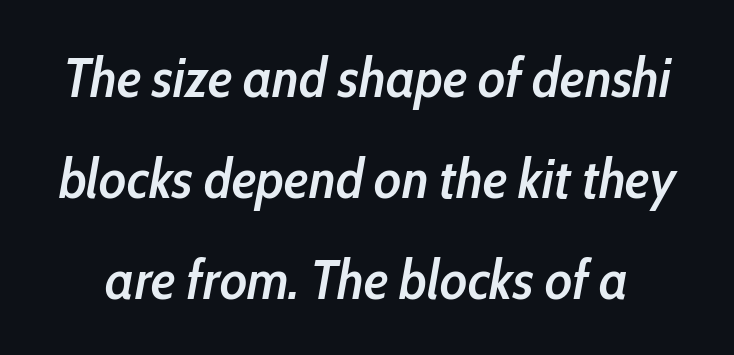
This sample has the flowing, uneven cadence of proportional lettering. Yep, that's italic — everything's leaning. Students, note that the glyphs here touch the page at normal intervals. Caption: semibold face, moderately heavy strokes. Descenders hang freely into open space.
